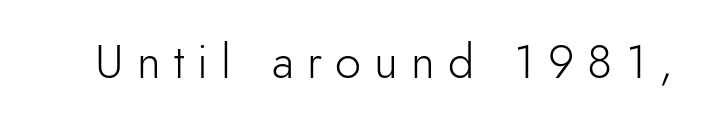
The image shows 47 px light sans-serif type, upright; set unusually wide letter spacing (+0.28 em), not underlined; a small x-height.
